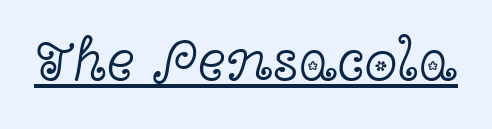
Q: Is the text bold? A: No.
Q: Is the text italic (slanted)? A: No, it is upright.
Q: Is the typeface a serif or a sans-serif typeface? A: Serif.
Q: Is the text underlined? A: Yes.
Q: Is the spacing between letters normal or unusually wide? A: Normal.
Q: Width (condensed, normal, or wide)? A: Wide.
Q: x-height? A: Medium.
Q: Monospaced? A: No.
